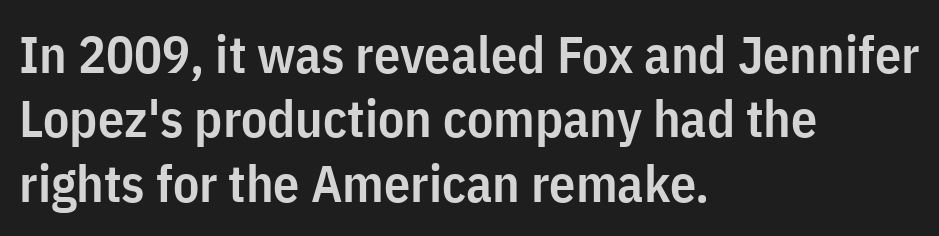
{"serif": "no", "italic": "no", "bold": "semi", "weight": "semibold", "width": "condensed", "stroke_contrast": "low", "x_height": "medium", "monospaced": "no", "underline": "no", "align": "left", "line_spacing_ratio": 1.24, "letter_spacing": "normal", "letter_spacing_em": 0.0, "glyph_px": 52}
